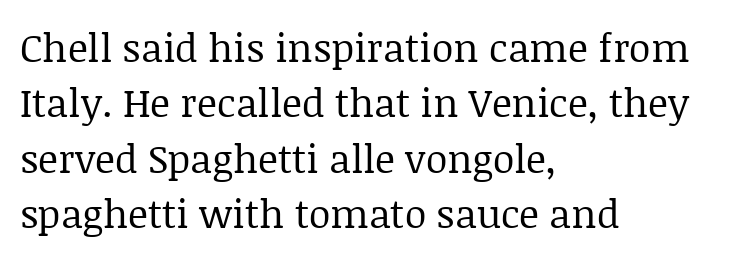
The image shows 39 px regular-weight serif type, upright; set left-aligned, normal line spacing (1.42x), normal letter spacing, not underlined; low stroke contrast and a large x-height.
